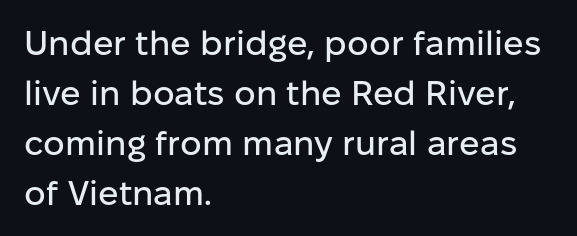
Lines of text with bare space underneath. One glance says typical: line gaps are just what's usual. Note the varied advance widths — an 'i' is clearly narrower than an 'm'. Style check: upright. The setting favours the left margin, as ordinary paragraphs usually do. Does extra space separate the letters? No, they use regular spacing.
